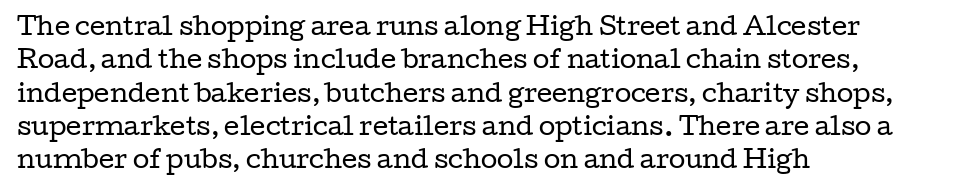
The letterforms sit at book weight or below. Posture: straight, roman, zero tilt. Tracking value appears to be zero — textbook default spacing. The passage shown stacks its lines at a standard gap. Is the block centered? No — it sits flush against the left margin. The foot of each line stays bare and open.
